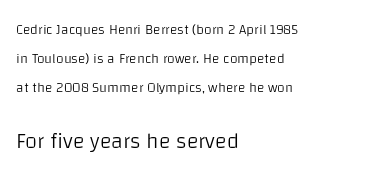
{"italic": "no", "bold": "no", "underline": "no", "align": "left", "line_spacing": "loose", "line_spacing_ratio": 2.07, "letter_spacing": "normal", "letter_spacing_em": 0.0, "larger_block": "second", "size_ratio": 1.57, "glyph_px": 22}
